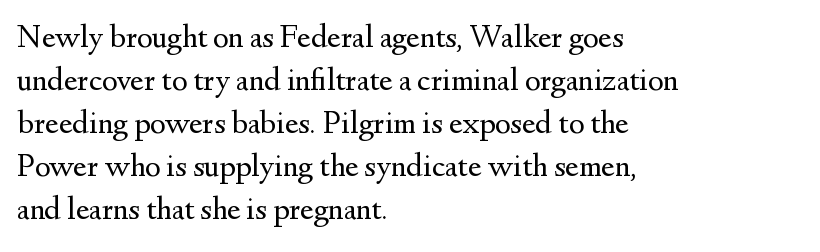
Q: Is the text bold? A: No.
Q: Is the text italic (slanted)? A: No, it is upright.
Q: Is the typeface a serif or a sans-serif typeface? A: Serif.
Q: Is the text underlined? A: No.
Q: How is the paragraph aligned? A: Left-aligned.
Q: Is the spacing between letters normal or unusually wide? A: Normal.
Q: Is the spacing between lines tight, normal or loose? A: Normal.
Q: Width (condensed, normal, or wide)? A: Normal.
Q: Stroke contrast? A: Medium.
Q: x-height? A: Small.
Q: Monospaced? A: No.
